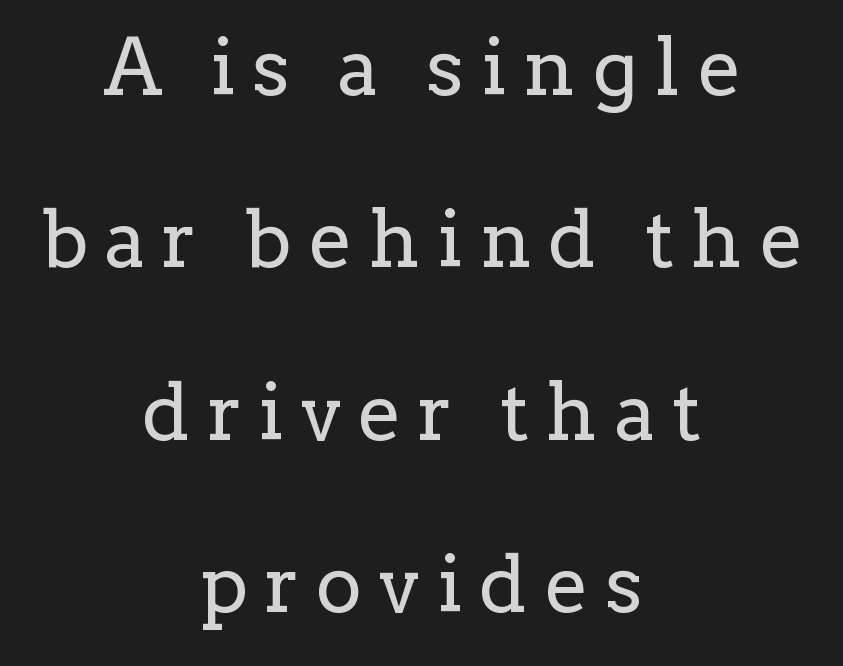
{"serif": "yes", "italic": "no", "bold": "no", "weight": "regular", "width": "normal", "stroke_contrast": "low", "x_height": "medium", "monospaced": "no", "underline": "no", "align": "center", "line_spacing": "loose", "line_spacing_ratio": 2.21, "letter_spacing": "wide", "letter_spacing_em": 0.22, "glyph_px": 78}
